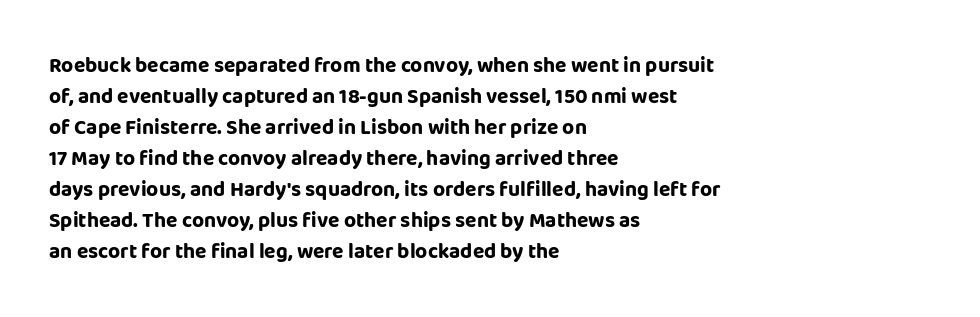
These lines keep a tight, regular rhythm from letter to letter. The typesetting leans heavy: a genuine bold. Line beginnings align vertically; line endings do not. If you drew a line through each stem, it would be perfectly vertical. Letters rest on an invisible, unmarked baseline.
